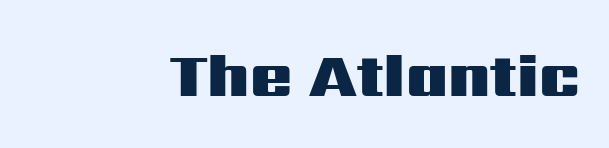
The image shows 62 px heavy, wide sans-serif type, upright; set right-aligned, normal letter spacing, not underlined; medium stroke contrast and a medium x-height.
